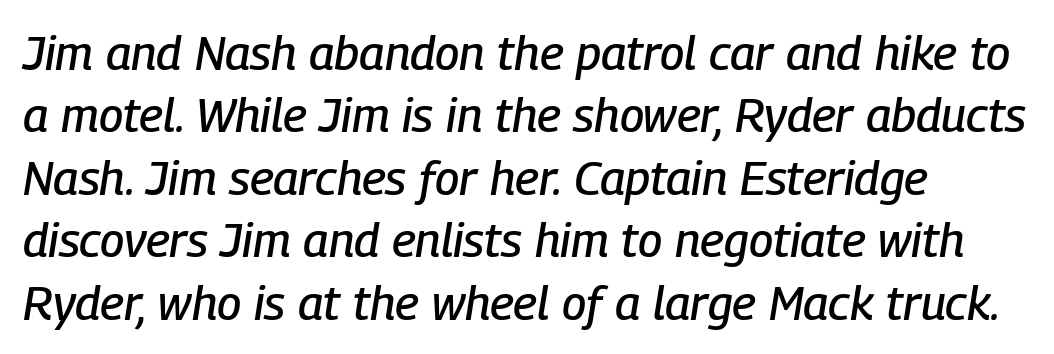
The image shows 48 px condensed type, italic (leaning right); set left-aligned, normal line spacing (1.3x), normal letter spacing, not underlined; low stroke contrast and a medium x-height.
